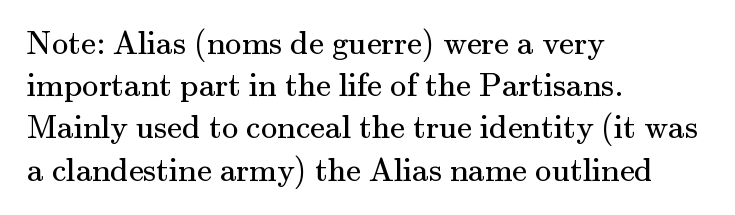
A light-to-regular cut is what we see here. Spacing verdict: proportional, widths tailored to each character. Nothing unusual about the tracking: characters are spaced as the font intends. Notice how the passage keeps a crisp vertical edge on the left only.
